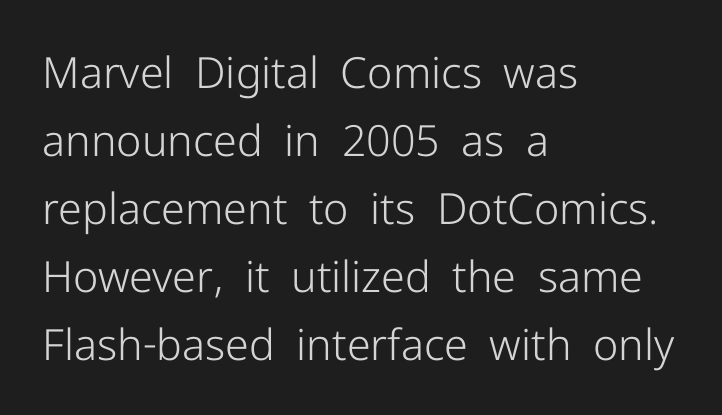
Q: Is the text bold? A: No.
Q: Is the text italic (slanted)? A: No, it is upright.
Q: Is the typeface a serif or a sans-serif typeface? A: Sans-serif.
Q: Is the text underlined? A: No.
Q: How is the paragraph aligned? A: Left-aligned.
Q: Is the spacing between letters normal or unusually wide? A: Normal.
Q: Is the spacing between lines tight, normal or loose? A: Normal.
Q: Width (condensed, normal, or wide)? A: Normal.
Q: Stroke contrast? A: Low.
Q: x-height? A: Medium.
Q: Monospaced? A: No.
